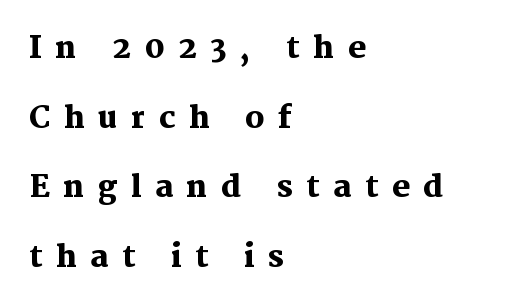
A typesetter would call this proportional, since set widths differ per character. Caption: bold face, heavy strokes. The gap between lines stays unmarked. You could only call the tracking loose — the letters float apart.
